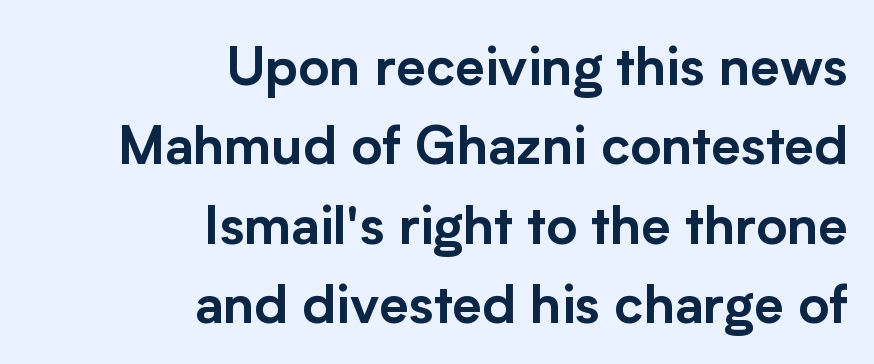
{"serif": "no", "italic": "no", "width": "normal", "stroke_contrast": "low", "x_height": "medium", "monospaced": "no", "underline": "no", "align": "right", "line_spacing": "normal", "line_spacing_ratio": 1.5, "letter_spacing": "normal", "letter_spacing_em": 0.0, "glyph_px": 53}
